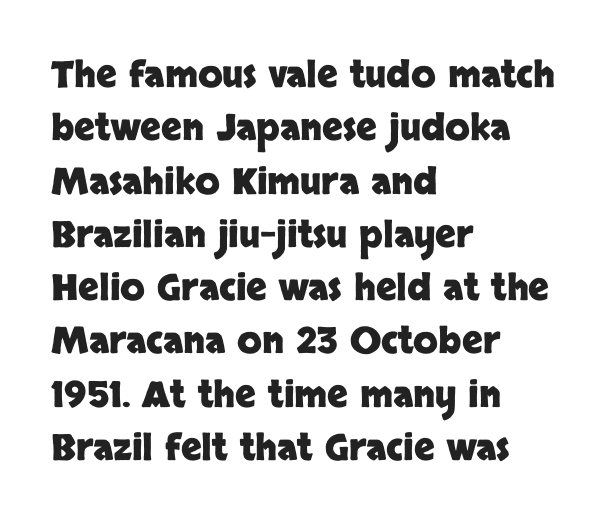
{"serif": "no", "italic": "no", "bold": "yes", "weight": "heavy", "width": "normal", "stroke_contrast": "low", "x_height": "large", "monospaced": "no", "underline": "no", "align": "left", "line_spacing": "normal", "line_spacing_ratio": 1.48, "letter_spacing": "normal", "letter_spacing_em": 0.0, "glyph_px": 36}
